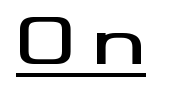
Q: Is the text italic (slanted)? A: No, it is upright.
Q: Is the typeface a serif or a sans-serif typeface? A: Sans-serif.
Q: Is the text underlined? A: Yes.
Q: Is the spacing between letters normal or unusually wide? A: Unusually wide.
Q: Width (condensed, normal, or wide)? A: Wide.
Q: Stroke contrast? A: Medium.
Q: x-height? A: Small.
Q: Monospaced? A: No.
